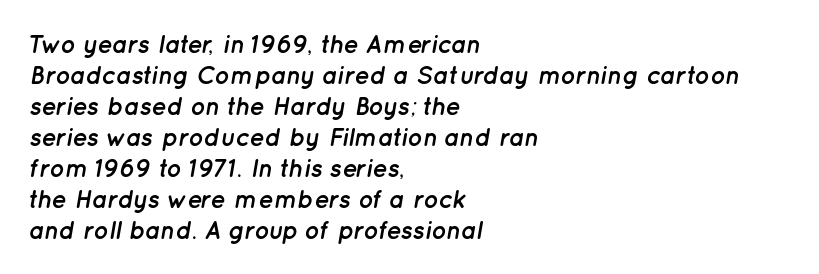
The image shows 25 px bold type, italic (leaning right); set left-aligned, line spacing 1.24x, normal letter spacing, not underlined.
